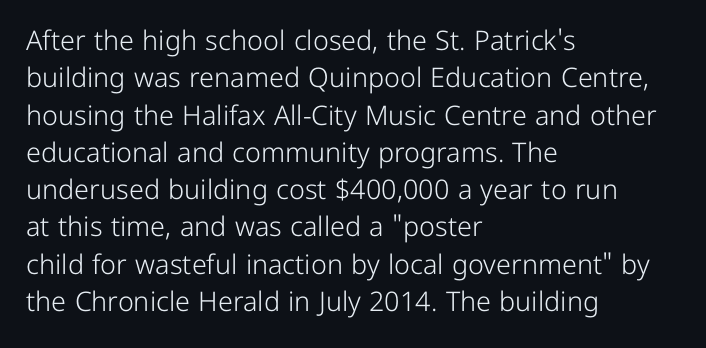
Q: Is the text bold? A: No.
Q: Is the text italic (slanted)? A: No, it is upright.
Q: Is the text underlined? A: No.
Q: How is the paragraph aligned? A: Left-aligned.
Q: Is the spacing between letters normal or unusually wide? A: Normal.
Q: Is the spacing between lines tight, normal or loose? A: Normal.
